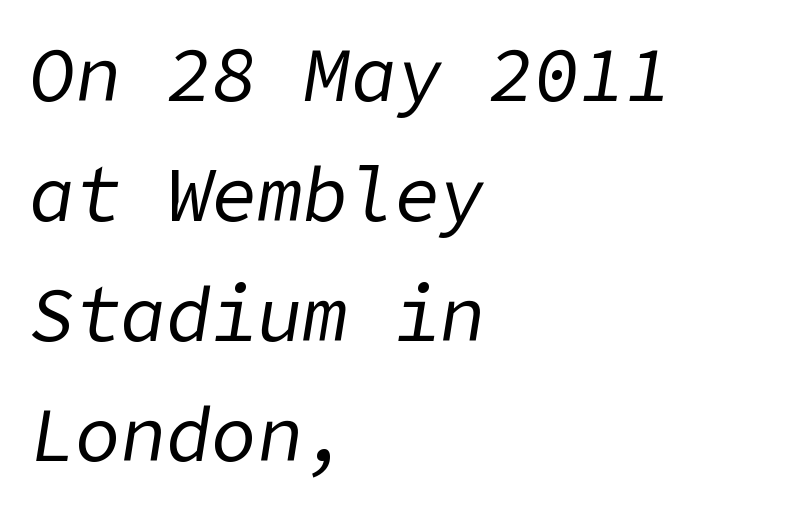
Yep, that's italic — everything's leaning. Caption: standard tracking, unaltered. The typesetting does not lean heavy: it is not bold. This rendering uses left alignment, leaving the right contour irregular. This sample keeps an unexceptional amount of space between lines. No word sits above an underline.
